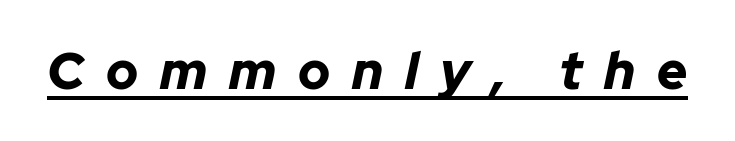
Q: Is the text bold? A: Yes.
Q: Is the text italic (slanted)? A: Yes, it leans right by about 12 degrees.
Q: Is the text underlined? A: Yes.
Q: Is the spacing between letters normal or unusually wide? A: Unusually wide.
Q: Width (condensed, normal, or wide)? A: Normal.
Q: Stroke contrast? A: Low.
Q: x-height? A: Medium.
Q: Monospaced? A: No.
